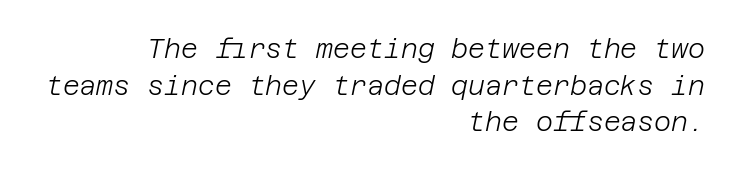
Q: Is the text bold? A: No.
Q: Is the text italic (slanted)? A: Yes, it leans right by about 12 degrees.
Q: Is the text underlined? A: No.
Q: How is the paragraph aligned? A: Right-aligned.
Q: Is the spacing between letters normal or unusually wide? A: Normal.
Q: Is the spacing between lines tight, normal or loose? A: Normal.
